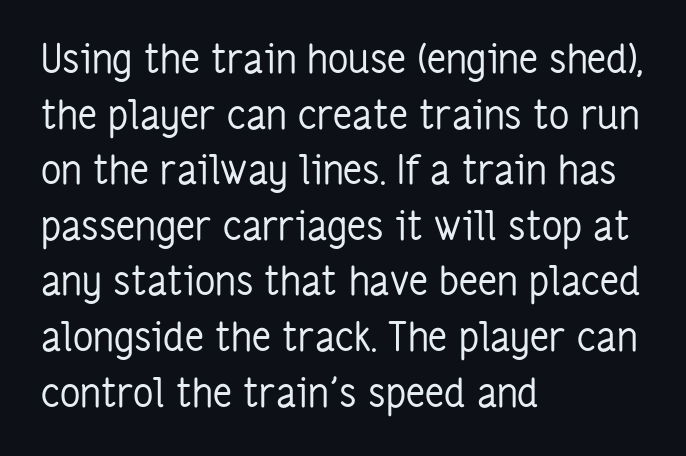
Type style note: lacks serifs. The leading is moderate, giving the passage an even texture. A bare baseline throughout the passage. Italic: no, the glyphs are upright roman. Heaviness? Minimal to ordinary, like unemphasized prose.
